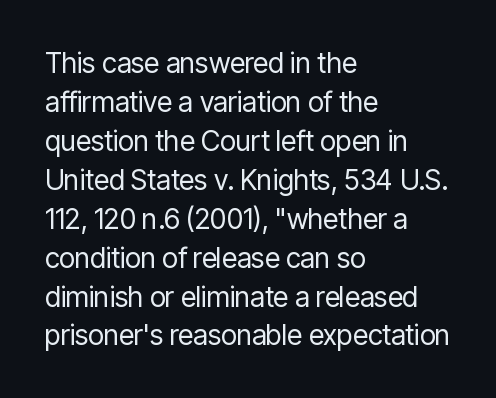
The image shows 28 px regular-weight, condensed sans-serif type, upright; set left-aligned, normal line spacing (1.39x), normal letter spacing, not underlined; low stroke contrast and a medium x-height.
